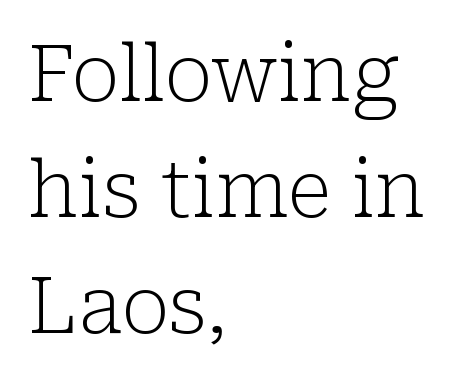
The image shows 78 px light serif type, upright; set left-aligned, normal line spacing (1.49x), normal letter spacing, not underlined; low stroke contrast and a medium x-height.
